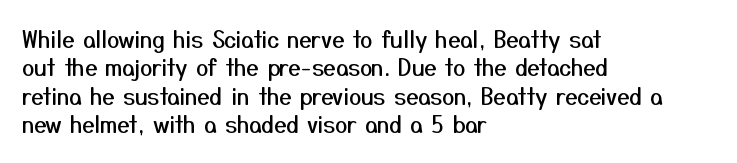
{"italic": "no", "underline": "no", "align": "left", "line_spacing": "normal", "line_spacing_ratio": 1.29, "letter_spacing": "normal", "letter_spacing_em": 0.0, "glyph_px": 22}
